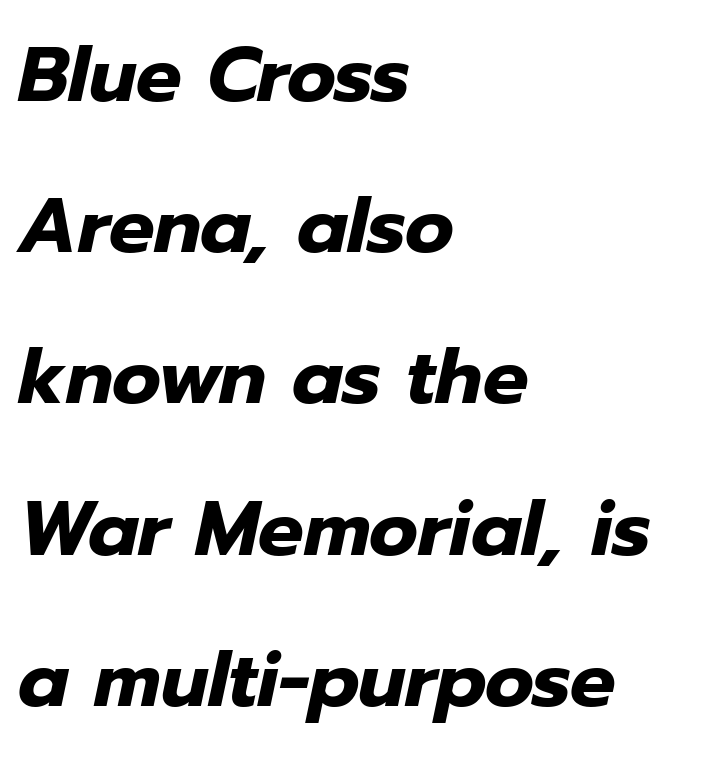
{"italic": "yes", "lean": "right", "slant_degrees": 12, "bold": "yes", "weight": "heavy", "width": "normal", "stroke_contrast": "low", "x_height": "medium", "monospaced": "no", "underline": "no", "align": "left", "line_spacing": "loose", "line_spacing_ratio": 1.99, "letter_spacing": "normal", "letter_spacing_em": 0.0, "glyph_px": 76}
